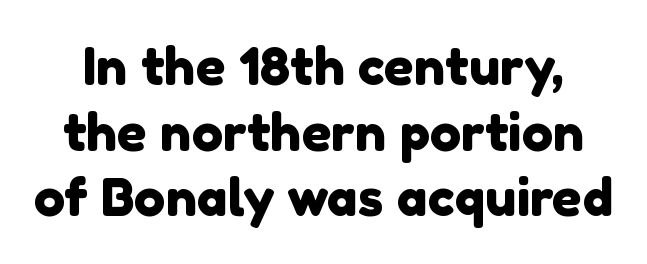
{"serif": "no", "width": "normal", "x_height": "medium", "monospaced": "no", "underline": "no", "line_spacing": "normal", "line_spacing_ratio": 1.26, "letter_spacing": "normal", "letter_spacing_em": 0.0, "glyph_px": 52}
